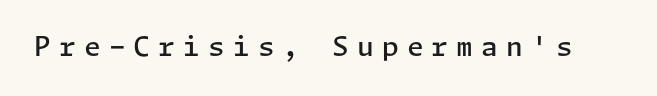
The image shows 27 px text type, upright; set unusually wide letter spacing (+0.3 em), not underlined.
